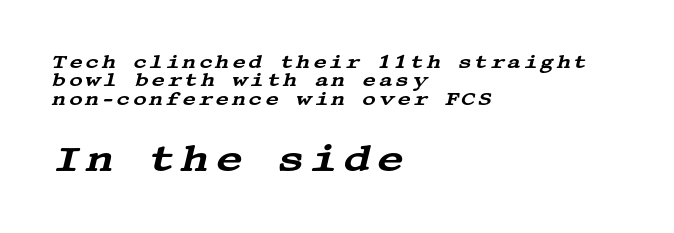
{"serif": "yes", "italic": "yes", "lean": "right", "slant_degrees": 13, "width": "wide", "stroke_contrast": "medium", "x_height": "large", "underline": "no", "align": "left", "line_spacing": "tight", "line_spacing_ratio": 0.97, "larger_block": "second", "size_ratio": 2.0, "glyph_px": 38}
